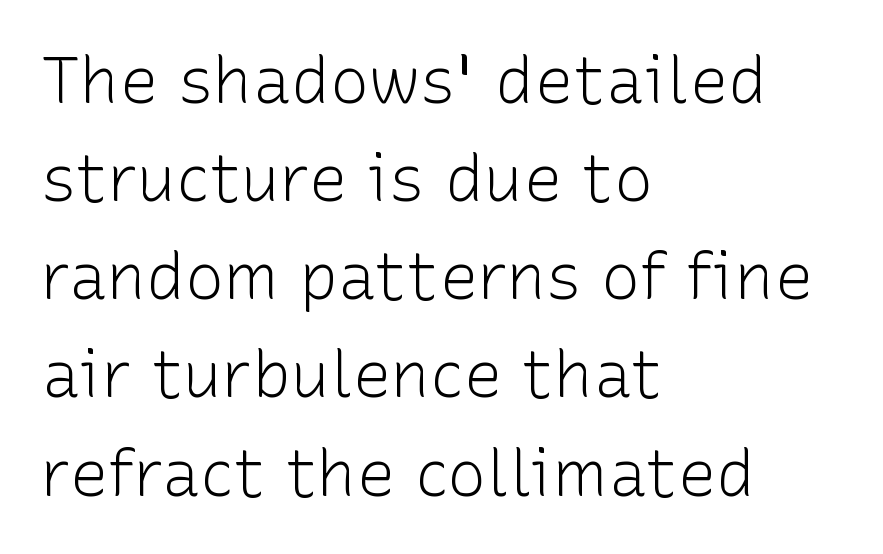
{"serif": "no", "italic": "no", "bold": "no", "weight": "light", "width": "normal", "stroke_contrast": "low", "x_height": "medium", "monospaced": "no", "underline": "no", "align": "left", "line_spacing": "normal", "line_spacing_ratio": 1.51, "letter_spacing": "normal", "letter_spacing_em": 0.0, "glyph_px": 65}
